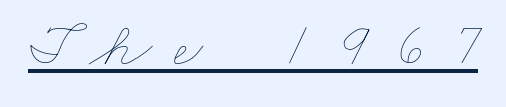
Here the designer chose a conventional face with non-uniform glyph widths. Honestly, the letter spacing is so wide it's the main thing you notice. Stems here are at most as thick as an everyday book face. What decoration does the sample have? An underline.
